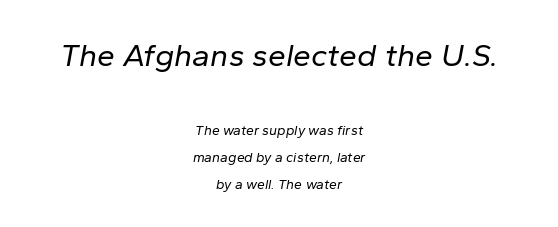
The axis of the letterforms is tilted away from vertical. Think of a printed novel: that variable character pitch is what you see here. The weight tops out at a normal text grade. Rule under the text: the space is simply empty. Regarding leading, the lines here are spaced well apart. Each word holds together tightly as a unit, with standard inter-letter gaps.
